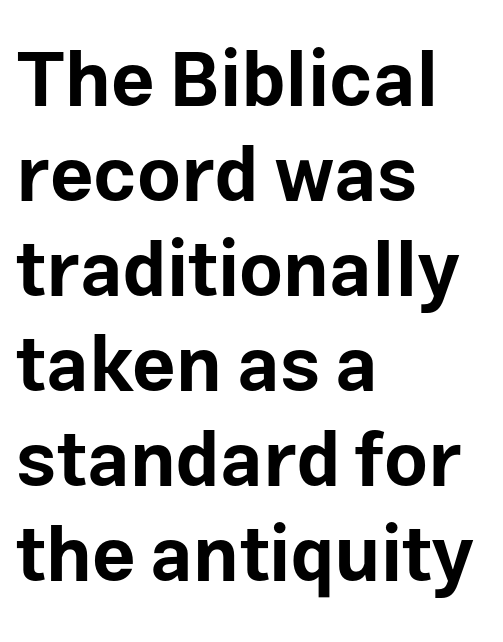
Q: Is the text bold? A: Yes.
Q: Is the text italic (slanted)? A: No, it is upright.
Q: Is the typeface a serif or a sans-serif typeface? A: Sans-serif.
Q: Is the text underlined? A: No.
Q: How is the paragraph aligned? A: Left-aligned.
Q: Is the spacing between letters normal or unusually wide? A: Normal.
Q: Is the spacing between lines tight, normal or loose? A: Normal.
Q: Width (condensed, normal, or wide)? A: Normal.
Q: Stroke contrast? A: Low.
Q: x-height? A: Medium.
Q: Monospaced? A: No.
